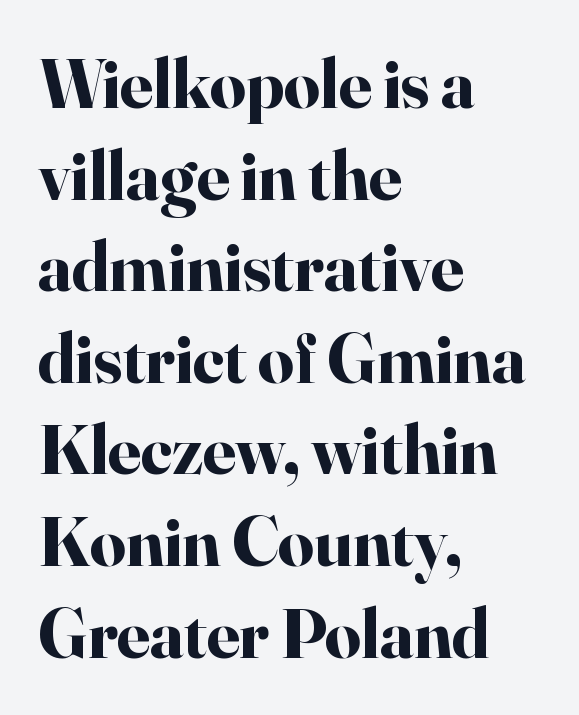
The image shows 71 px bold serif type, upright; set left-aligned, normal line spacing (1.29x), normal letter spacing, not underlined; high stroke contrast and a small x-height.
